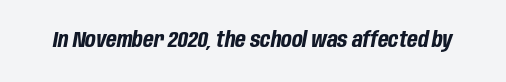
Short note: letters normally spaced. Italic: yes, the glyphs are oblique. Beneath every word, the page is bare. Compared with an ordinary text face, these strokes are far heavier — a full bold.
